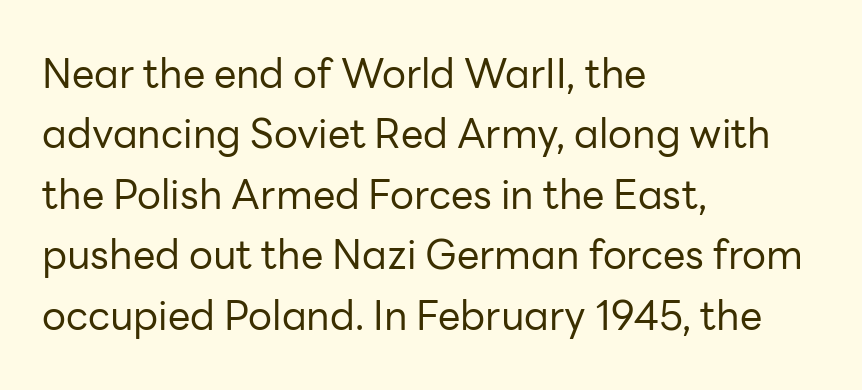
The image shows 40 px regular-weight sans-serif type, upright; set left-aligned, normal line spacing (1.51x), normal letter spacing, not underlined; low stroke contrast and a medium x-height.
